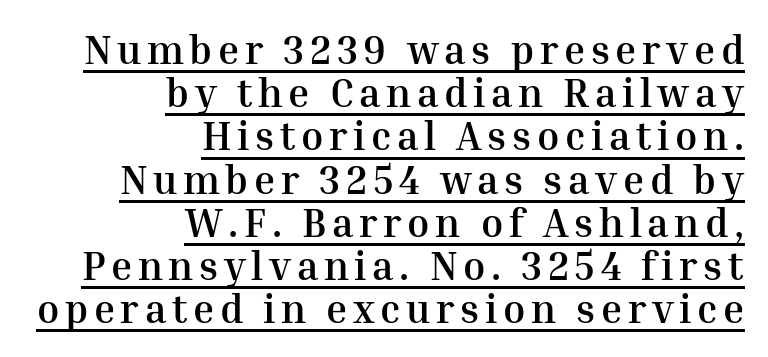
{"serif": "yes", "italic": "no", "bold": "yes", "weight": "semibold", "width": "normal", "stroke_contrast": "medium", "x_height": "medium", "monospaced": "no", "underline": "yes", "align": "right", "line_spacing": "tight", "line_spacing_ratio": 1.08, "glyph_px": 40}
